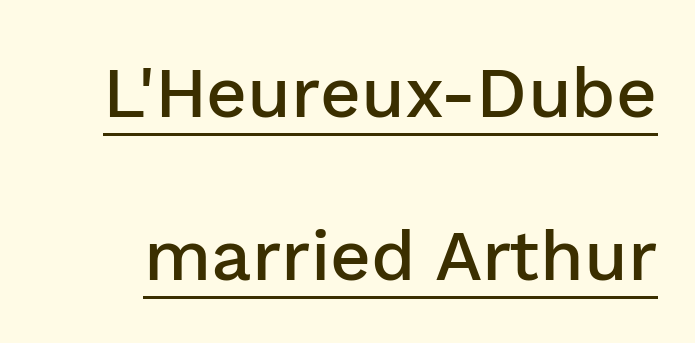
Q: Is the text bold? A: Semi-bold.
Q: Is the text italic (slanted)? A: No, it is upright.
Q: Is the typeface a serif or a sans-serif typeface? A: Sans-serif.
Q: Is the text underlined? A: Yes.
Q: Is the spacing between letters normal or unusually wide? A: Normal.
Q: Is the spacing between lines tight, normal or loose? A: Loose.
Q: Width (condensed, normal, or wide)? A: Normal.
Q: Stroke contrast? A: Low.
Q: x-height? A: Medium.
Q: Monospaced? A: No.
